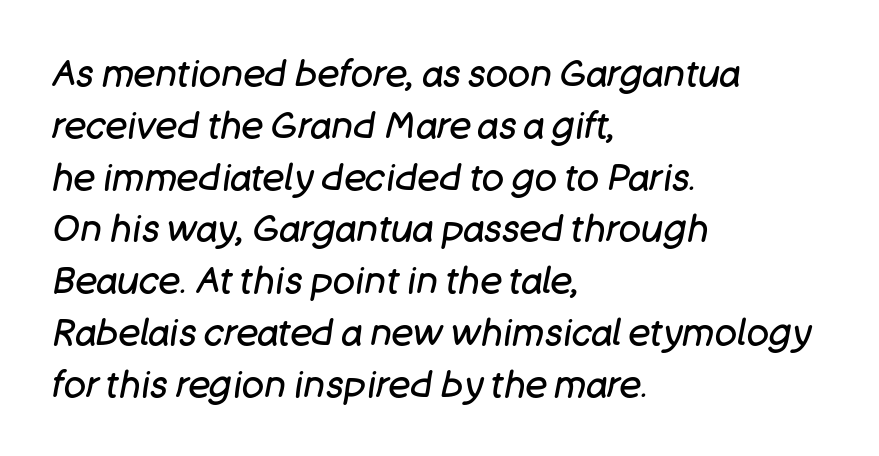
Q: Is the text bold? A: No.
Q: Is the text italic (slanted)? A: Yes, it leans right by about 11 degrees.
Q: Is the text underlined? A: No.
Q: How is the paragraph aligned? A: Left-aligned.
Q: Is the spacing between letters normal or unusually wide? A: Normal.
Q: Is the spacing between lines tight, normal or loose? A: Normal.
Q: Width (condensed, normal, or wide)? A: Normal.
Q: Stroke contrast? A: Low.
Q: x-height? A: Large.
Q: Monospaced? A: No.
